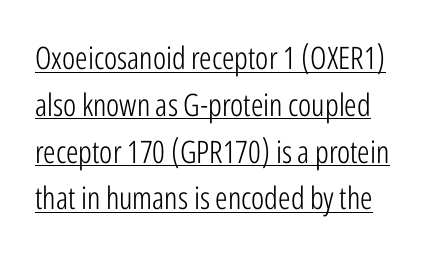
The image shows 31 px light, condensed sans-serif type, upright; set left-aligned, normal line spacing (1.51x), normal letter spacing, underlined; low stroke contrast and a medium x-height.
